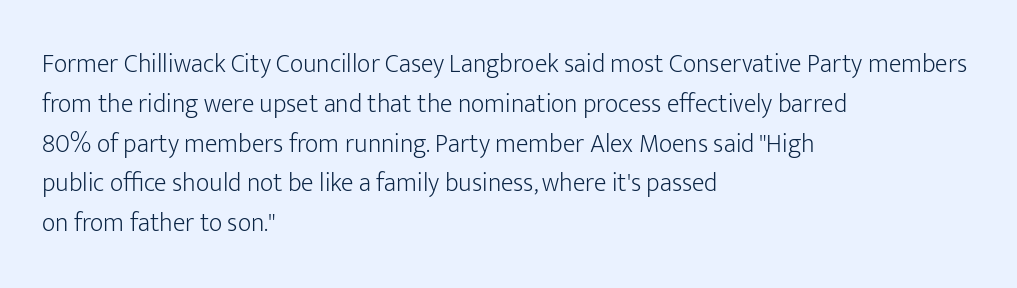
Nobody touched the tracking dial on this one. Line starts are locked; line ends wander. The block of text has a typical density, with ordinary space between rows. The glyphs are unaccompanied by any horizontal stroke below them. Notice how the stems are strictly vertical — no italics here. These glyphs show unthickened strokes, regular width or finer.
